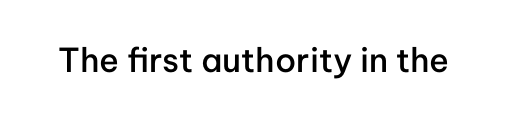
{"serif": "no", "italic": "no", "bold": "semi", "weight": "semibold", "width": "normal", "stroke_contrast": "low", "x_height": "medium", "monospaced": "no", "underline": "no", "letter_spacing": "normal", "letter_spacing_em": 0.0, "glyph_px": 33}
